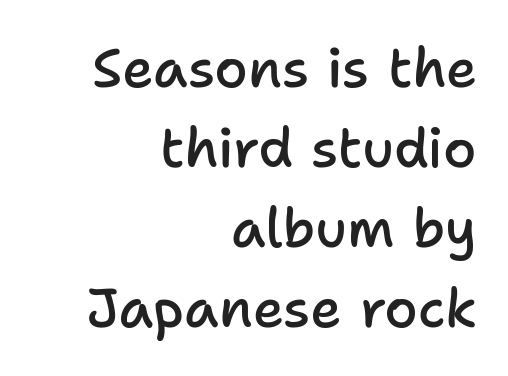
The image shows 54 px semibold sans-serif type, upright; set right-aligned, normal line spacing (1.48x), normal letter spacing, not underlined; low stroke contrast and a medium x-height.
